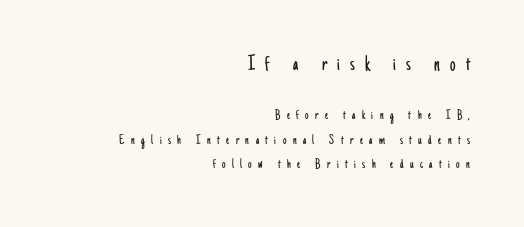
Q: Is the text bold? A: No.
Q: Is the text italic (slanted)? A: No, it is upright.
Q: Is the text underlined? A: No.
Q: How is the paragraph aligned? A: Right-aligned.
Q: Is the spacing between letters normal or unusually wide? A: Unusually wide.
Q: Which block of text is set in a larger size, the first (top) or the second (bottom)? A: The first (top) one.
